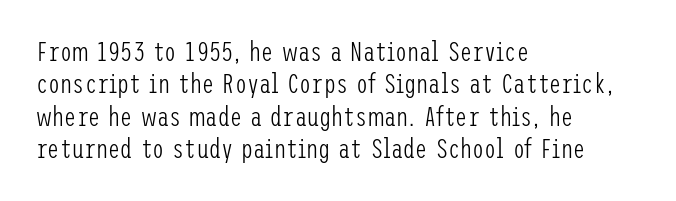
The image shows 27 px text type, upright; set left-aligned, line spacing 1.2x, normal letter spacing, not underlined.
